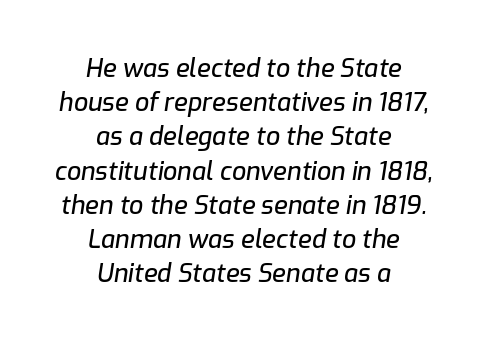
This sample uses plain, unmodified letter spacing. Honestly, the row spacing looks completely unremarkable. No word sits above an underline. A student would call this center alignment; a typographer would say set centered. You can tell it's italic because the verticals aren't actually vertical.
